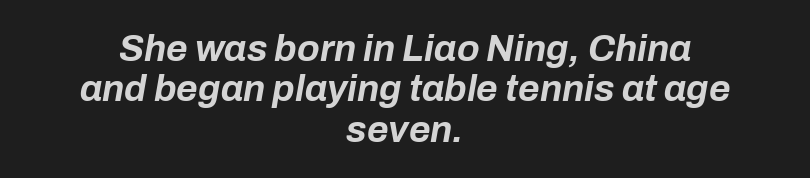
The image shows 37 px bold type, italic (leaning right); set centered, tight line spacing (1.09x), normal letter spacing, not underlined; low stroke contrast and a medium x-height.
